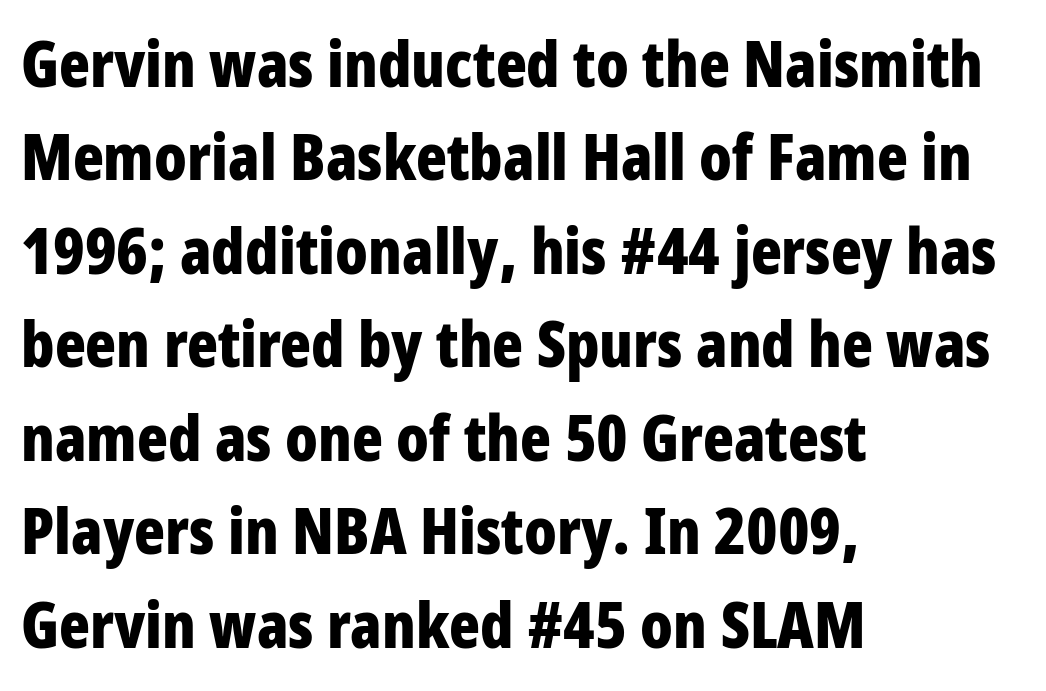
The image shows 64 px bold, condensed sans-serif type, upright; set left-aligned, normal line spacing (1.46x), normal letter spacing, not underlined; low stroke contrast and a large x-height.
